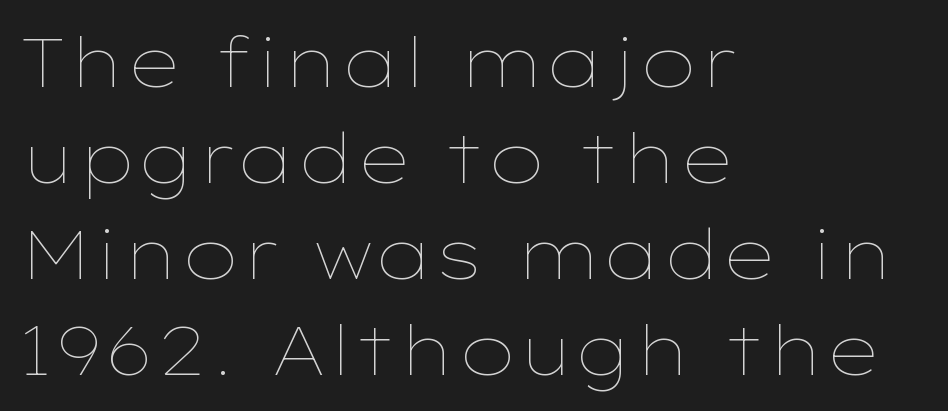
Q: Is the text bold? A: No.
Q: Is the text italic (slanted)? A: No, it is upright.
Q: Is the text underlined? A: No.
Q: How is the paragraph aligned? A: Left-aligned.
Q: Is the spacing between letters normal or unusually wide? A: Normal.
Q: Is the spacing between lines tight, normal or loose? A: Normal.
Q: Width (condensed, normal, or wide)? A: Wide.
Q: Stroke contrast? A: Low.
Q: x-height? A: Medium.
Q: Monospaced? A: No.
